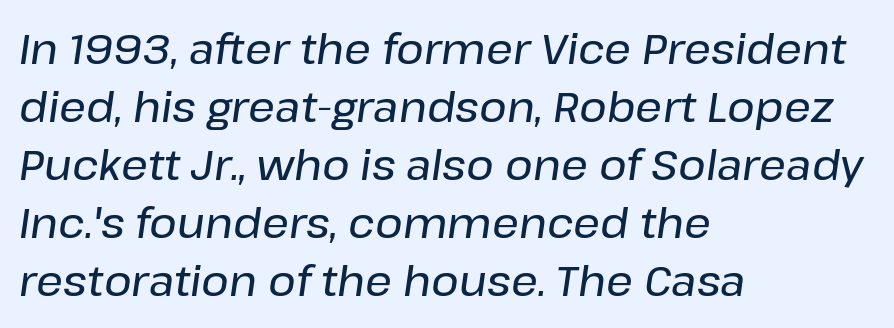
Q: Is the text italic (slanted)? A: Yes, it leans right by about 8 degrees.
Q: Is the text underlined? A: No.
Q: How is the paragraph aligned? A: Left-aligned.
Q: Is the spacing between letters normal or unusually wide? A: Normal.
Q: Is the spacing between lines tight, normal or loose? A: Normal.
Q: Width (condensed, normal, or wide)? A: Normal.
Q: Stroke contrast? A: Low.
Q: x-height? A: Medium.
Q: Monospaced? A: No.
